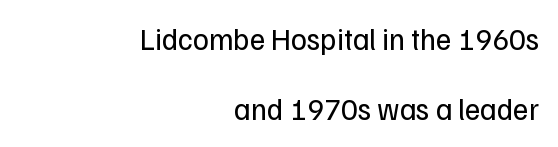
The image shows 30 px regular-weight sans-serif type, upright; set right-aligned, loose line spacing (2.35x), normal letter spacing, not underlined; low stroke contrast and a medium x-height.
